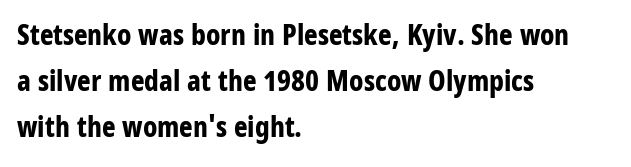
{"serif": "no", "italic": "no", "bold": "yes", "weight": "bold", "width": "condensed", "stroke_contrast": "low", "x_height": "large", "monospaced": "no", "underline": "no", "align": "left", "line_spacing": "normal", "line_spacing_ratio": 1.59, "letter_spacing": "normal", "letter_spacing_em": 0.0, "glyph_px": 29}
